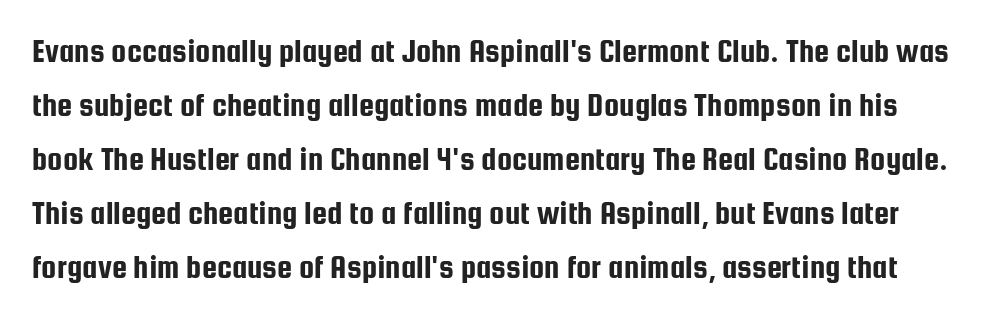
{"serif": "no", "italic": "no", "width": "condensed", "stroke_contrast": "low", "x_height": "medium", "monospaced": "no", "underline": "no", "line_spacing": "normal", "line_spacing_ratio": 1.59, "letter_spacing": "normal", "letter_spacing_em": 0.0, "glyph_px": 34}
